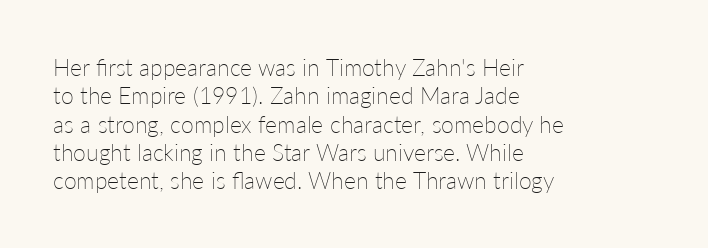
Q: Is the text bold? A: No.
Q: Is the text italic (slanted)? A: No, it is upright.
Q: Is the text underlined? A: No.
Q: How is the paragraph aligned? A: Left-aligned.
Q: Is the spacing between letters normal or unusually wide? A: Normal.
